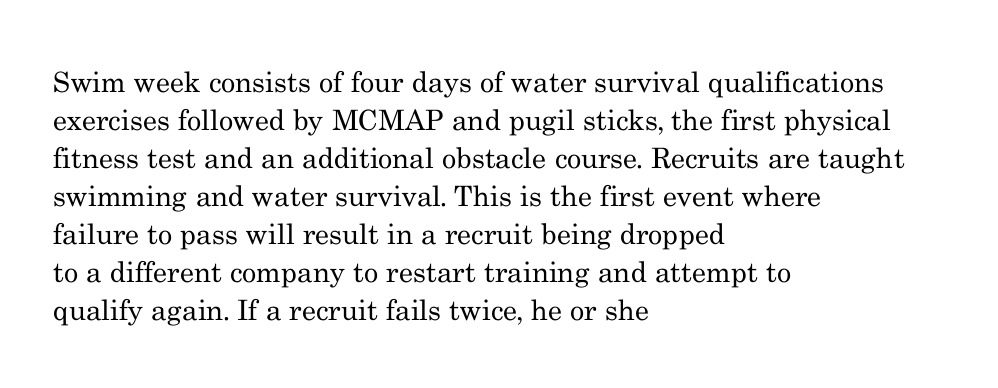
If you drew a ruler down the left edge, every line would touch it. Do the characters align in a grid? No, the font is proportional. Vertical stems look standard width or narrower in stroke. Underline: absent. Every character sits straight up, as roman type does.
